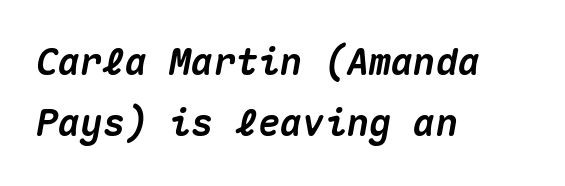
The image shows 37 px heavy type, italic (leaning right), monospaced; set left-aligned, normal line spacing (1.65x), normal letter spacing, not underlined; medium stroke contrast and a medium x-height.
